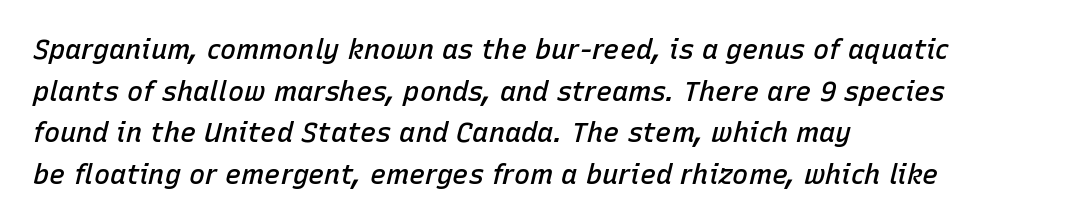
The image shows 27 px text type, italic (leaning right); set left-aligned, normal line spacing (1.54x), normal letter spacing, not underlined.
